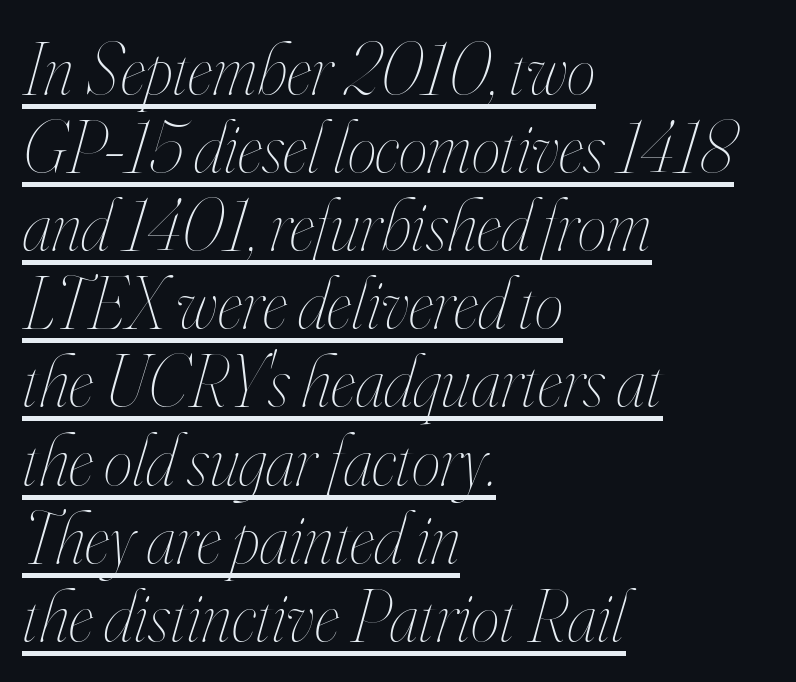
{"italic": "yes", "lean": "right", "slant_degrees": 16, "bold": "no", "weight": "thin", "width": "condensed", "stroke_contrast": "high", "x_height": "small", "monospaced": "no", "underline": "yes", "align": "left", "line_spacing": "tight", "line_spacing_ratio": 1.07, "letter_spacing": "normal", "letter_spacing_em": 0.0, "glyph_px": 73}
